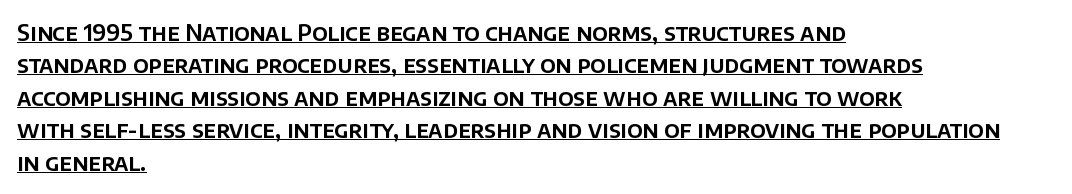
Q: Is the text italic (slanted)? A: No, it is upright.
Q: Is the text underlined? A: Yes.
Q: How is the paragraph aligned? A: Left-aligned.
Q: Is the spacing between letters normal or unusually wide? A: Normal.
Q: Is the spacing between lines tight, normal or loose? A: Normal.
